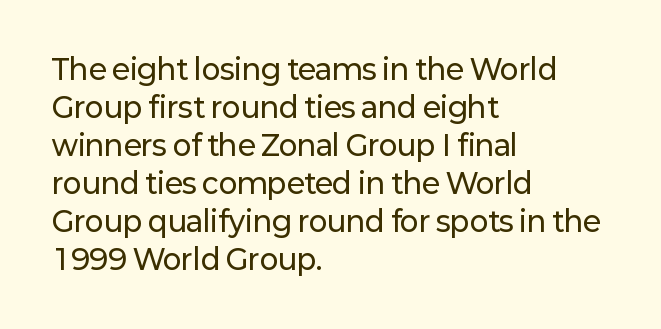
{"serif": "no", "italic": "no", "width": "normal", "stroke_contrast": "low", "x_height": "medium", "monospaced": "no", "underline": "no", "align": "left", "line_spacing": "normal", "line_spacing_ratio": 1.36, "letter_spacing": "normal", "letter_spacing_em": 0.0, "glyph_px": 28}
